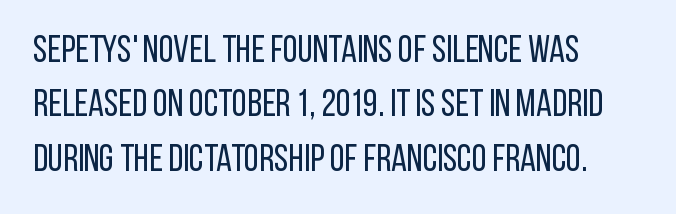
Q: Is the text bold? A: No.
Q: Is the text italic (slanted)? A: No, it is upright.
Q: Is the typeface a serif or a sans-serif typeface? A: Sans-serif.
Q: Is the text underlined? A: No.
Q: How is the paragraph aligned? A: Left-aligned.
Q: Is the spacing between letters normal or unusually wide? A: Normal.
Q: Is the spacing between lines tight, normal or loose? A: Normal.
Q: Width (condensed, normal, or wide)? A: Condensed.
Q: Stroke contrast? A: Low.
Q: x-height? A: Large.
Q: Monospaced? A: No.
